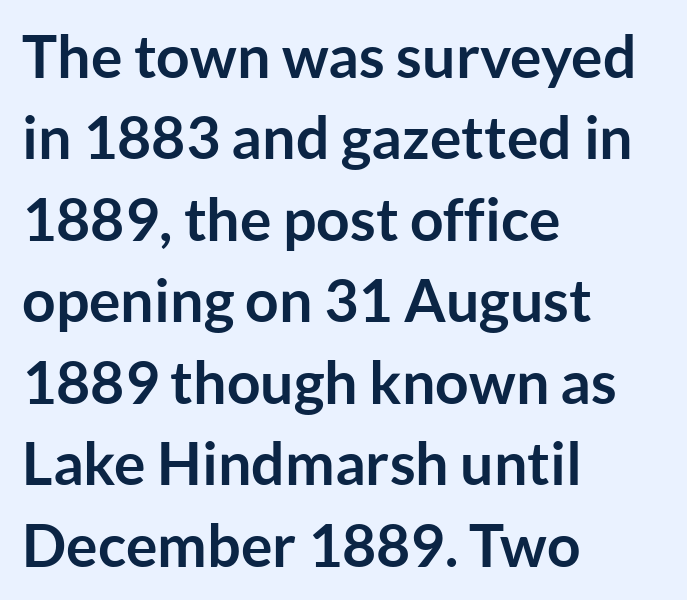
The image shows 59 px semibold sans-serif type, upright; set left-aligned, normal line spacing (1.38x), normal letter spacing, not underlined; low stroke contrast and a medium x-height.
